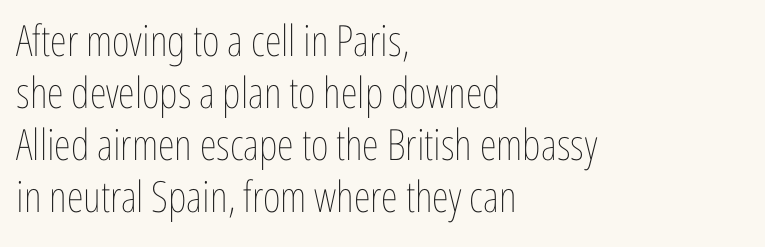
The baseline area is clear. Do the characters align in a grid? No, the font is proportional. Stem width sits at or under what a default text font uses. It's the straight-up-and-down kind of type.
